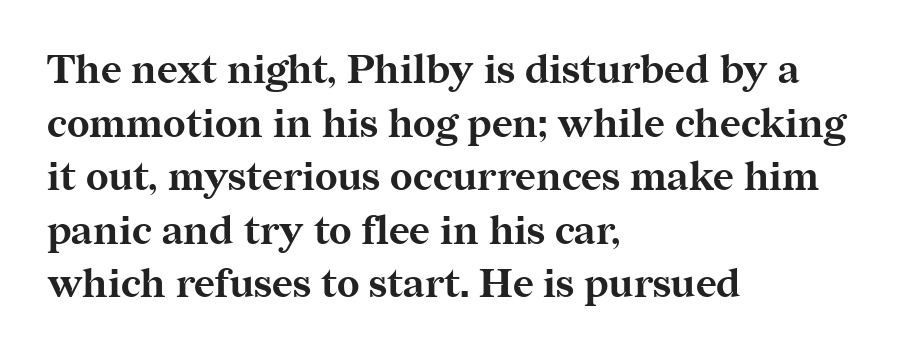
Q: Is the text bold? A: Yes.
Q: Is the text italic (slanted)? A: No, it is upright.
Q: Is the typeface a serif or a sans-serif typeface? A: Serif.
Q: Is the text underlined? A: No.
Q: How is the paragraph aligned? A: Left-aligned.
Q: Is the spacing between letters normal or unusually wide? A: Normal.
Q: Is the spacing between lines tight, normal or loose? A: Normal.
Q: Width (condensed, normal, or wide)? A: Normal.
Q: Stroke contrast? A: Medium.
Q: x-height? A: Medium.
Q: Monospaced? A: No.
